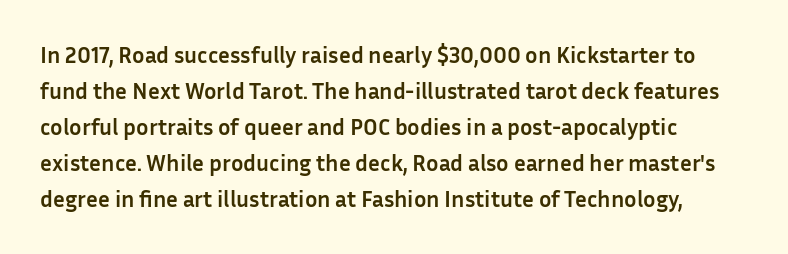
Notice how descenders clear the ascenders below comfortably — that's standard leading. The sample has been set heavy, in full bold. Italic? Not at all — the glyphs are vertical. A bare baseline throughout the passage. The rag falls on the right side of this text block. Inter-character spacing is left at the font's built-in metrics.
